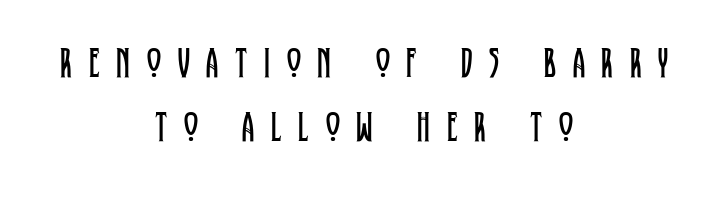
Q: Is the text bold? A: No.
Q: Is the text italic (slanted)? A: No, it is upright.
Q: Is the typeface a serif or a sans-serif typeface? A: Serif.
Q: Is the text underlined? A: No.
Q: How is the paragraph aligned? A: Centered.
Q: Is the spacing between letters normal or unusually wide? A: Unusually wide.
Q: Is the spacing between lines tight, normal or loose? A: Normal.
Q: Width (condensed, normal, or wide)? A: Condensed.
Q: Stroke contrast? A: Low.
Q: x-height? A: Large.
Q: Monospaced? A: No.
